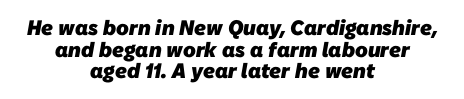
This sample is center-justified, so both line endings float freely. Leading: reduced. Is the type bold? Yes — the strokes are clearly thick and heavy. Does extra space separate the letters? No, they use regular spacing. The specimen omits any rule beneath the text block's lines.
